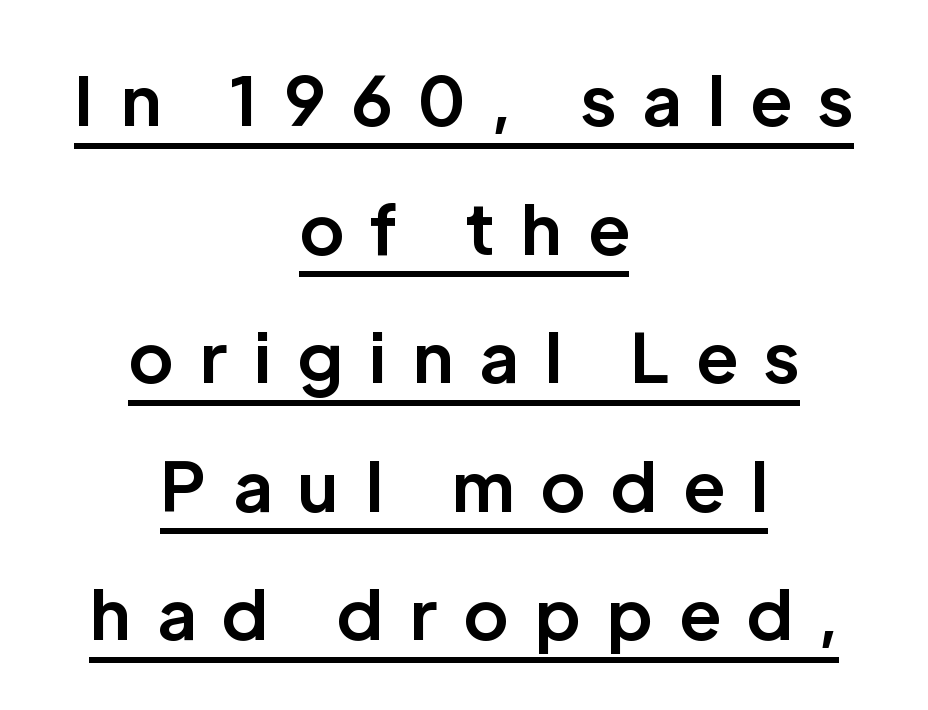
{"serif": "no", "italic": "no", "bold": "yes", "weight": "bold", "width": "normal", "stroke_contrast": "low", "x_height": "medium", "monospaced": "no", "underline": "yes", "align": "center", "line_spacing_ratio": 1.89, "letter_spacing": "wide", "letter_spacing_em": 0.38, "glyph_px": 68}
